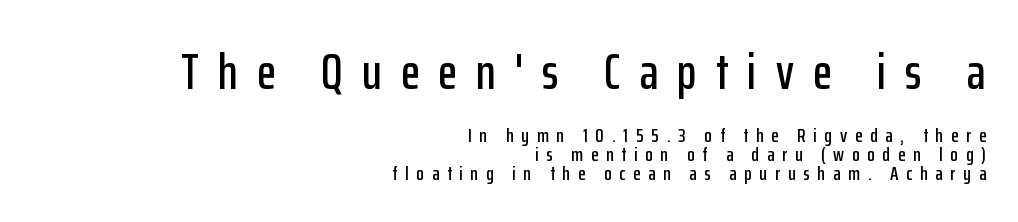
Q: Is the text italic (slanted)? A: No, it is upright.
Q: Is the typeface a serif or a sans-serif typeface? A: Sans-serif.
Q: Is the text underlined? A: No.
Q: How is the paragraph aligned? A: Right-aligned.
Q: Is the spacing between letters normal or unusually wide? A: Unusually wide.
Q: Is the spacing between lines tight, normal or loose? A: Tight.
Q: Which block of text is set in a larger size, the first (top) or the second (bottom)? A: The first (top) one.
Q: Width (condensed, normal, or wide)? A: Condensed.
Q: Stroke contrast? A: Low.
Q: x-height? A: Medium.
Q: Monospaced? A: No.
